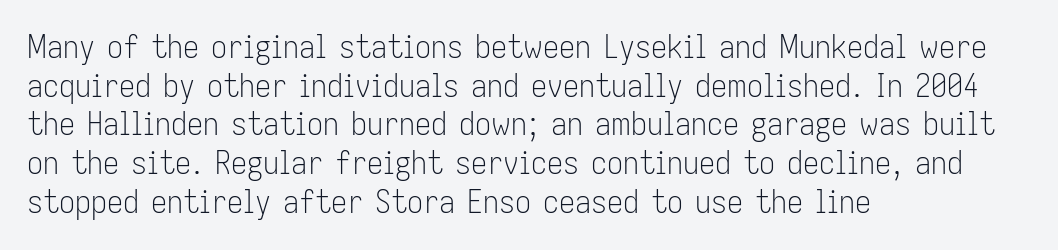
Q: Is the text bold? A: No.
Q: Is the text italic (slanted)? A: No, it is upright.
Q: Is the typeface a serif or a sans-serif typeface? A: Sans-serif.
Q: Is the text underlined? A: No.
Q: How is the paragraph aligned? A: Left-aligned.
Q: Is the spacing between letters normal or unusually wide? A: Normal.
Q: Width (condensed, normal, or wide)? A: Condensed.
Q: Stroke contrast? A: Low.
Q: x-height? A: Medium.
Q: Monospaced? A: No.
